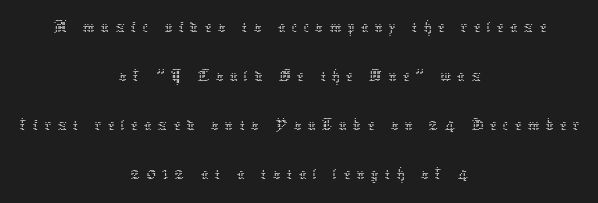
Q: Is the text bold? A: No.
Q: Is the text italic (slanted)? A: No, it is upright.
Q: Is the text underlined? A: No.
Q: How is the paragraph aligned? A: Centered.
Q: Is the spacing between lines tight, normal or loose? A: Normal.
Q: Width (condensed, normal, or wide)? A: Normal.
Q: Stroke contrast? A: Low.
Q: x-height? A: Medium.
Q: Monospaced? A: No.
